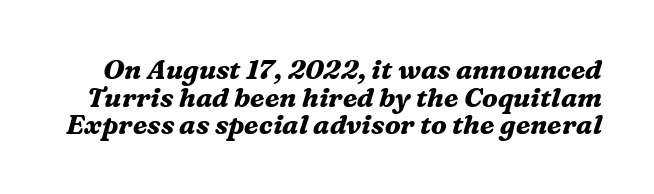
Q: Is the text bold? A: Yes.
Q: Is the text italic (slanted)? A: Yes, it leans right by about 16 degrees.
Q: Is the text underlined? A: No.
Q: Is the spacing between letters normal or unusually wide? A: Normal.
Q: Is the spacing between lines tight, normal or loose? A: Tight.
